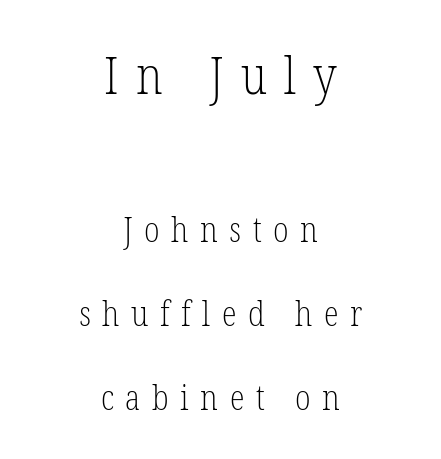
The image shows 51 px light, condensed serif type, upright; set centered, loose line spacing (2.46x), unusually wide letter spacing (+0.34 em), not underlined; the first (top) block is 1.5x larger; low stroke contrast and a medium x-height.
